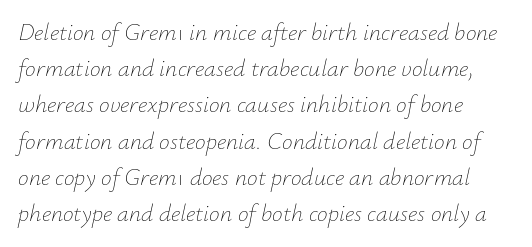
The image shows 24 px text type, italic (leaning right); set left-aligned, normal line spacing (1.51x), normal letter spacing, not underlined.
